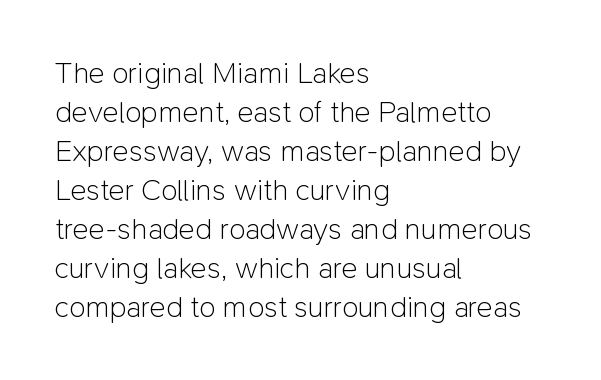
Q: Is the text bold? A: No.
Q: Is the text italic (slanted)? A: No, it is upright.
Q: Is the typeface a serif or a sans-serif typeface? A: Sans-serif.
Q: Is the text underlined? A: No.
Q: How is the paragraph aligned? A: Left-aligned.
Q: Is the spacing between letters normal or unusually wide? A: Normal.
Q: Is the spacing between lines tight, normal or loose? A: Normal.
Q: Width (condensed, normal, or wide)? A: Normal.
Q: Stroke contrast? A: Low.
Q: x-height? A: Medium.
Q: Monospaced? A: No.
